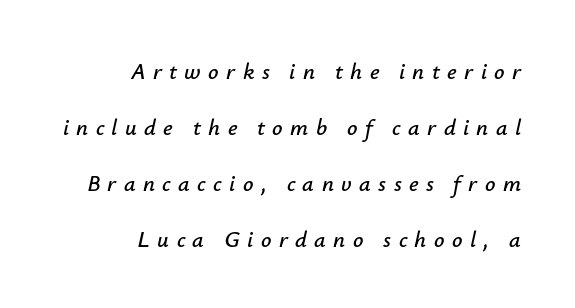
A typesetter would mark this as italic. Glyph-to-glyph distance is far greater than everyday printed text. Check under the words: just untouched page. The rag falls on the left side of this text block. The designer dialed line spacing up above the default.
